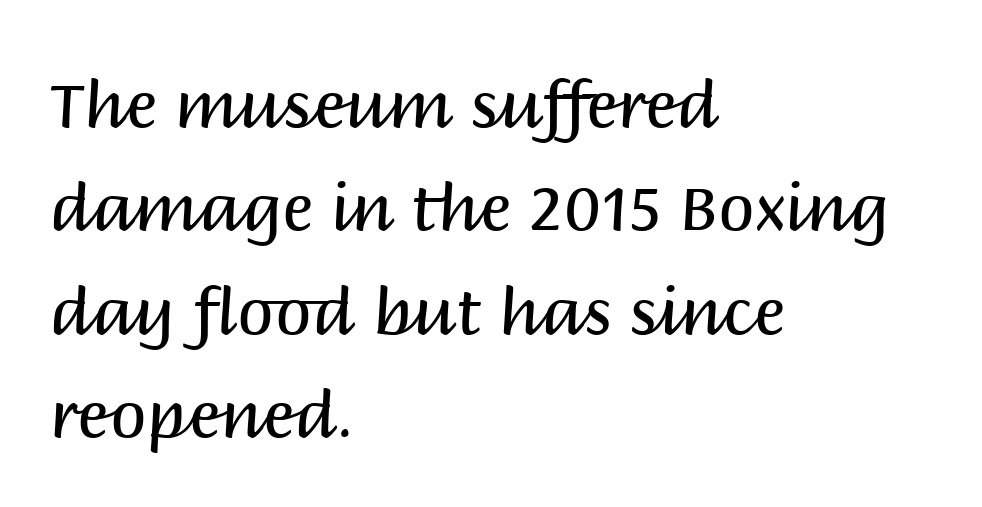
The passage shown is typed in a proportional face where columns would drift. Letter spacing: default. A classic flush-left, rag-right setting is used for this passage. The space between consecutive lines is moderate. Is the stroke heavy? The answer is a plain regular-or-lighter. The space directly below the letters is spotless.
